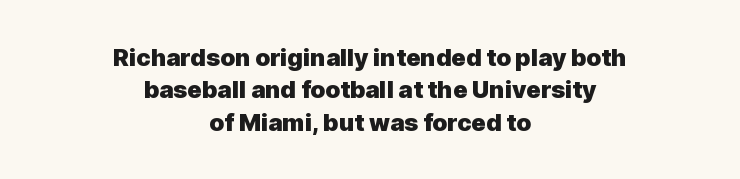
{"italic": "no", "bold": "yes", "underline": "no", "align": "center", "line_spacing": "normal", "line_spacing_ratio": 1.35, "letter_spacing": "normal", "letter_spacing_em": 0.0, "glyph_px": 24}
